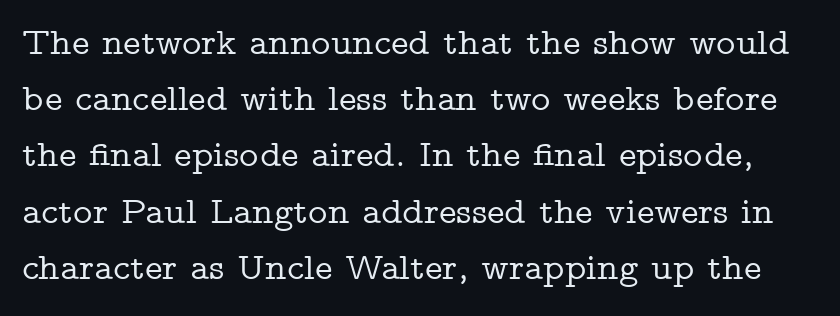
The letters advance in unequal steps, a hallmark of proportional type. How would I describe the line gaps? Plain and ordinary. Ascenders rise straight up at ninety degrees. Type without underlining. Observe the ordinary spacing: letters are neighbours, not strangers.
